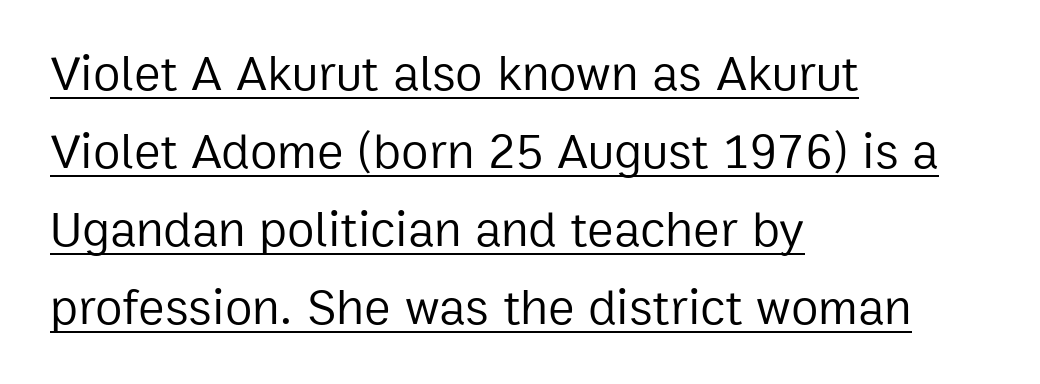
{"serif": "no", "italic": "no", "bold": "no", "weight": "regular", "width": "normal", "stroke_contrast": "low", "x_height": "medium", "monospaced": "no", "underline": "yes", "align": "left", "line_spacing": "normal", "line_spacing_ratio": 1.56, "letter_spacing": "normal", "letter_spacing_em": 0.0, "glyph_px": 50}
